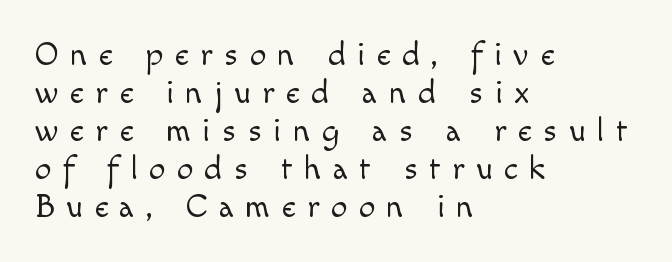
The type family on display is of the sans-serif kind. Horizontally, the lines are justified to the leading edge only. The designer dialed line spacing down below the default. No letter is thick-stroked: the sample isn't bold.
